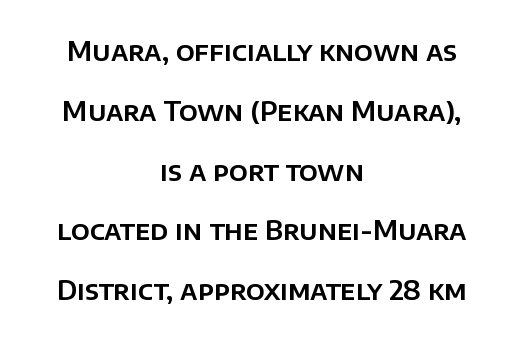
The image shows 26 px text type, upright; set centered, loose line spacing (2.3x), normal letter spacing, not underlined.
